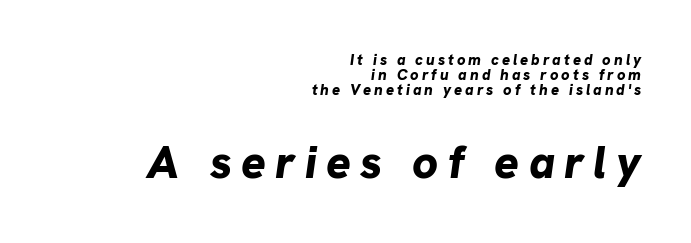
The image shows 46 px bold type, italic (leaning right); set right-aligned, tight line spacing (1.01x), unusually wide letter spacing (+0.2 em), not underlined; the second (bottom) block is 3.07x larger; low stroke contrast and a medium x-height.
